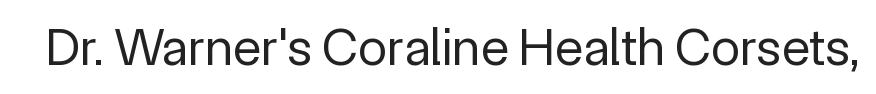
No letter is thick-stroked: the sample isn't bold. Words appear dense and cohesive because spacing is normal. In terms of posture, this sample is upright. Is this a fixed-width face? No — the glyphs have proportional, varying widths. Regarding serifs, this sample does without them.
